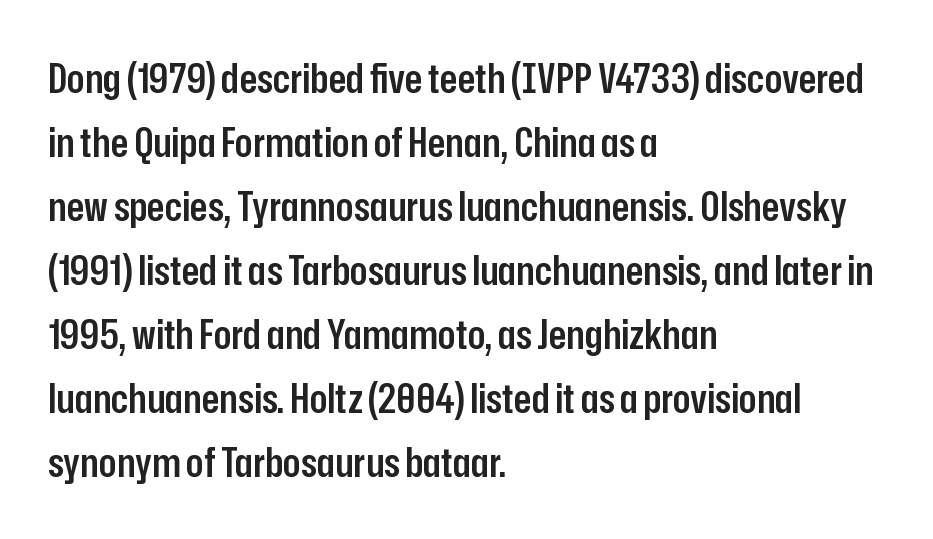
{"serif": "no", "italic": "no", "bold": "semi", "weight": "semibold", "width": "condensed", "stroke_contrast": "low", "x_height": "medium", "monospaced": "no", "underline": "no", "align": "left", "line_spacing": "normal", "line_spacing_ratio": 1.56, "letter_spacing": "normal", "letter_spacing_em": 0.0, "glyph_px": 41}
